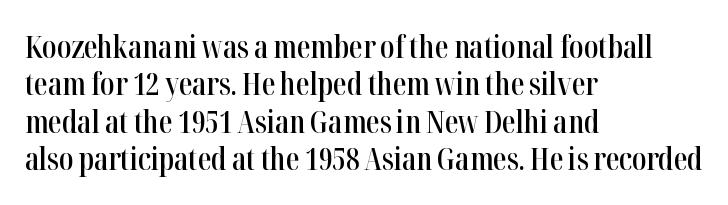
The image shows 30 px semibold, condensed serif type, upright; set left-aligned, normal line spacing (1.25x), normal letter spacing, not underlined; high stroke contrast and a medium x-height.
